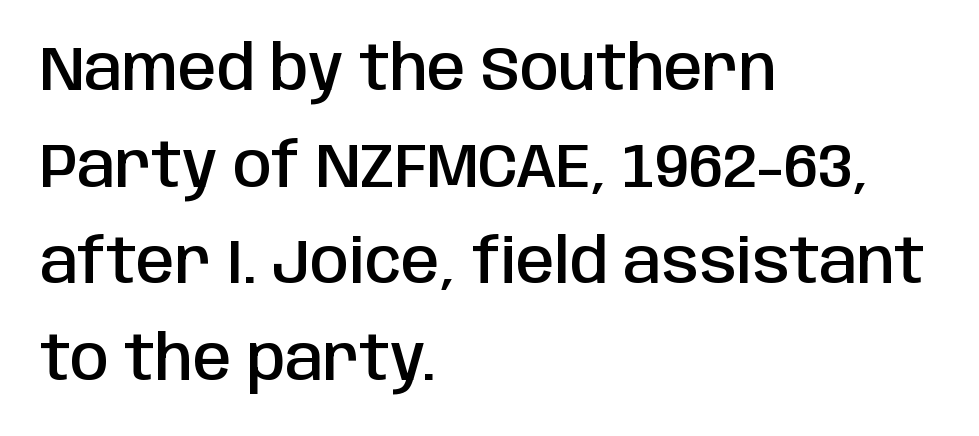
The image shows 62 px semibold, condensed sans-serif type, upright; set left-aligned, normal line spacing (1.56x), normal letter spacing, not underlined; low stroke contrast and a large x-height.
